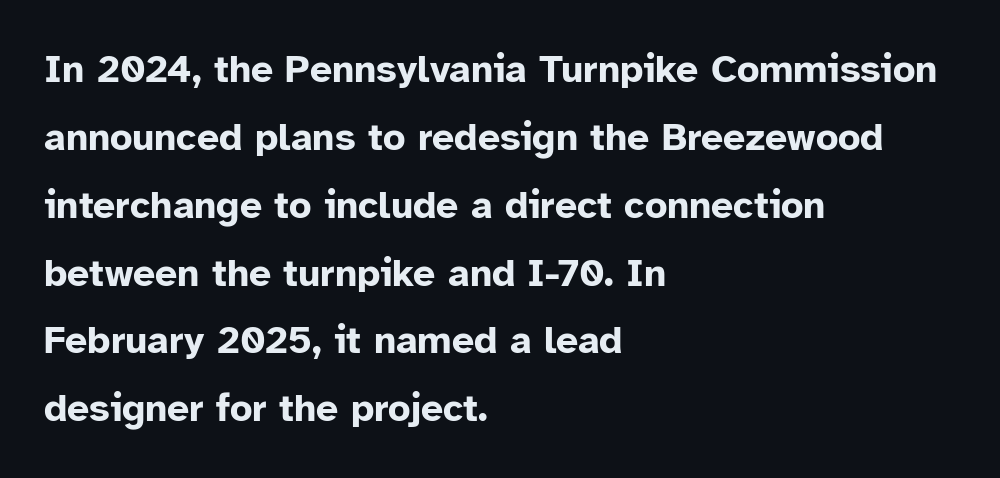
The image shows 39 px bold sans-serif type, upright; set left-aligned, line spacing 1.74x, normal letter spacing, not underlined; low stroke contrast and a medium x-height.
